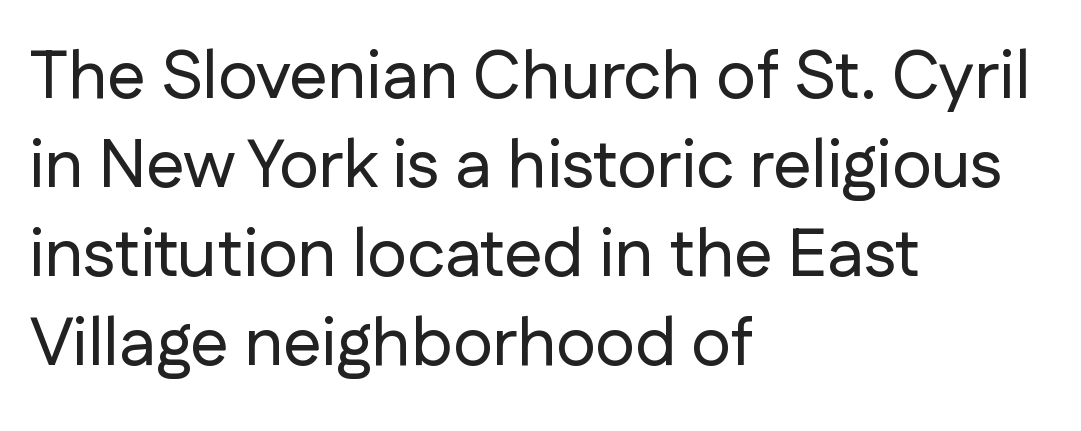
Q: Is the text italic (slanted)? A: No, it is upright.
Q: Is the typeface a serif or a sans-serif typeface? A: Sans-serif.
Q: Is the text underlined? A: No.
Q: How is the paragraph aligned? A: Left-aligned.
Q: Is the spacing between letters normal or unusually wide? A: Normal.
Q: Is the spacing between lines tight, normal or loose? A: Normal.
Q: Width (condensed, normal, or wide)? A: Normal.
Q: Stroke contrast? A: Low.
Q: x-height? A: Medium.
Q: Monospaced? A: No.
